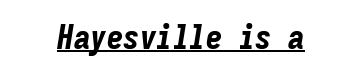
The image shows 33 px bold, condensed type, italic (leaning right), monospaced; set normal letter spacing, underlined; low stroke contrast and a medium x-height.
